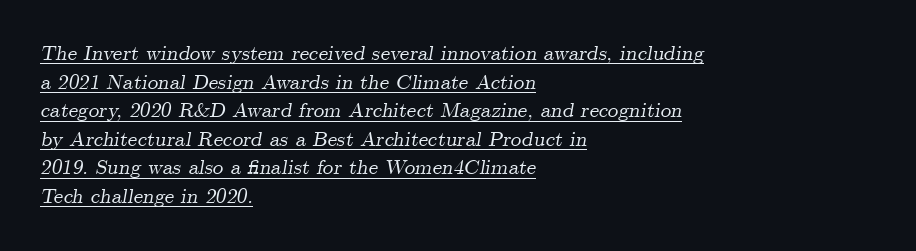
{"italic": "yes", "lean": "right", "slant_degrees": 9, "underline": "yes", "align": "left", "line_spacing": "normal", "line_spacing_ratio": 1.36, "letter_spacing": "normal", "letter_spacing_em": 0.0, "glyph_px": 21}
